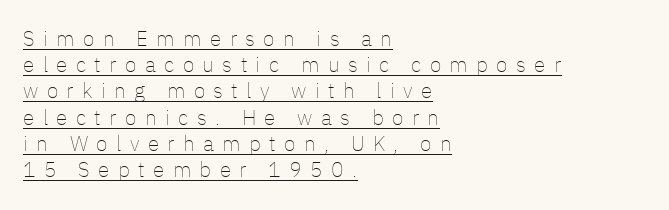
The image shows 21 px text type, upright; set left-aligned, normal line spacing (1.25x), unusually wide letter spacing (+0.4 em), underlined.
